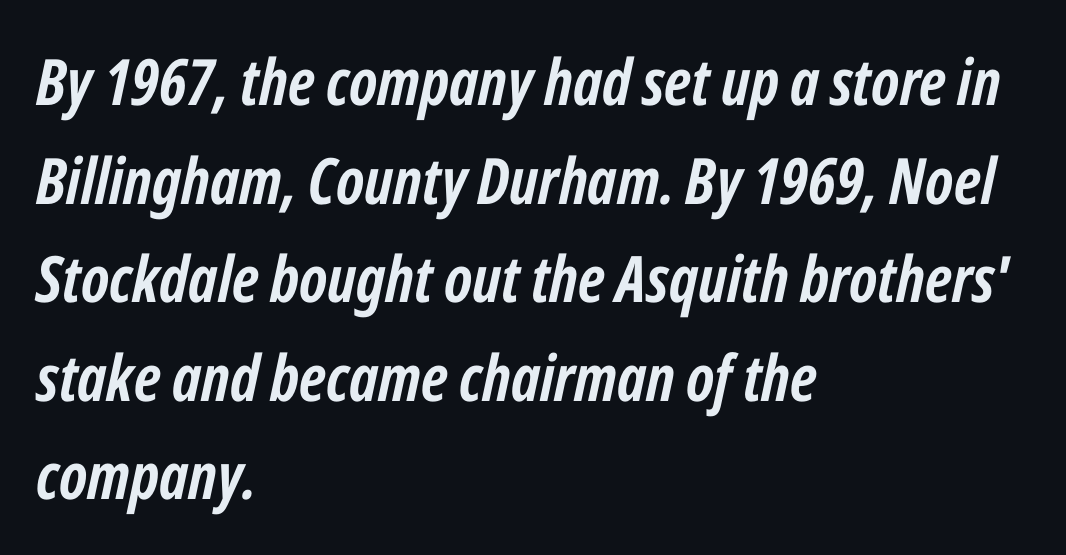
Q: Is the text bold? A: Yes.
Q: Is the text italic (slanted)? A: Yes, it leans right by about 12 degrees.
Q: Is the text underlined? A: No.
Q: How is the paragraph aligned? A: Left-aligned.
Q: Is the spacing between letters normal or unusually wide? A: Normal.
Q: Is the spacing between lines tight, normal or loose? A: Normal.
Q: Width (condensed, normal, or wide)? A: Condensed.
Q: Stroke contrast? A: Low.
Q: x-height? A: Medium.
Q: Monospaced? A: No.
